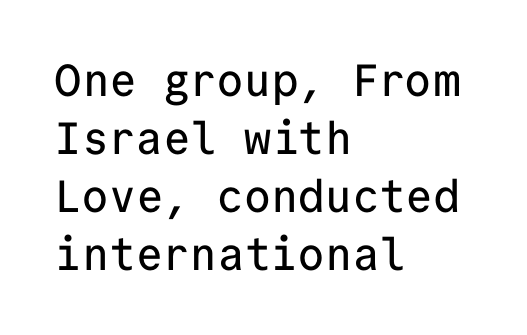
Q: Is the text italic (slanted)? A: No, it is upright.
Q: Is the typeface a serif or a sans-serif typeface? A: Sans-serif.
Q: Is the text underlined? A: No.
Q: How is the paragraph aligned? A: Left-aligned.
Q: Is the spacing between letters normal or unusually wide? A: Normal.
Q: Is the spacing between lines tight, normal or loose? A: Normal.
Q: Width (condensed, normal, or wide)? A: Normal.
Q: Stroke contrast? A: Low.
Q: x-height? A: Medium.
Q: Monospaced? A: Yes.
